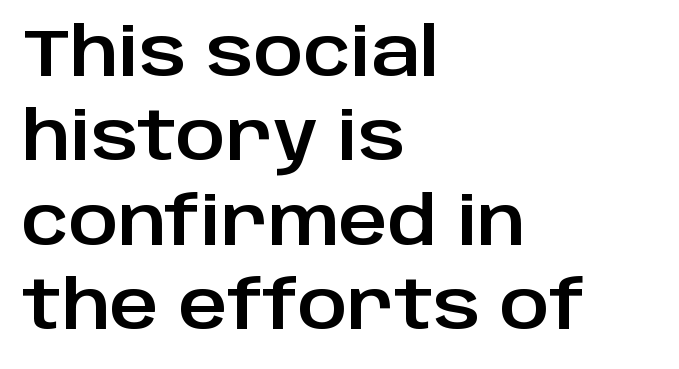
The rows are spaced the way most documents space them. This rendering uses left alignment, leaving the right contour irregular. Varying glyph widths throughout — classic text-font behaviour. Does the type have serifs? No, each stem ends abruptly. Type without underlining.
